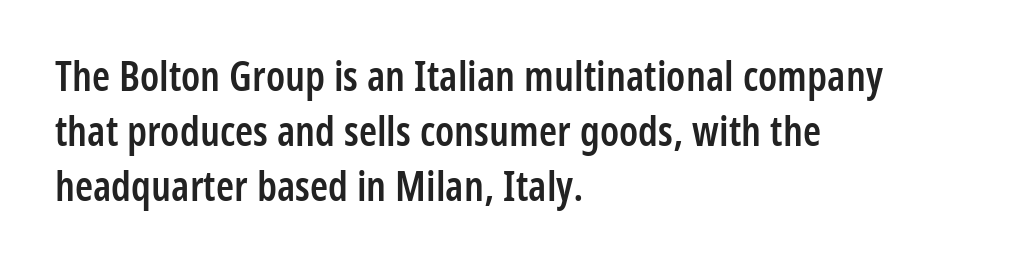
Q: Is the text bold? A: Semi-bold.
Q: Is the text italic (slanted)? A: No, it is upright.
Q: Is the typeface a serif or a sans-serif typeface? A: Sans-serif.
Q: Is the text underlined? A: No.
Q: How is the paragraph aligned? A: Left-aligned.
Q: Is the spacing between letters normal or unusually wide? A: Normal.
Q: Is the spacing between lines tight, normal or loose? A: Normal.
Q: Width (condensed, normal, or wide)? A: Condensed.
Q: Stroke contrast? A: Low.
Q: x-height? A: Medium.
Q: Monospaced? A: No.
